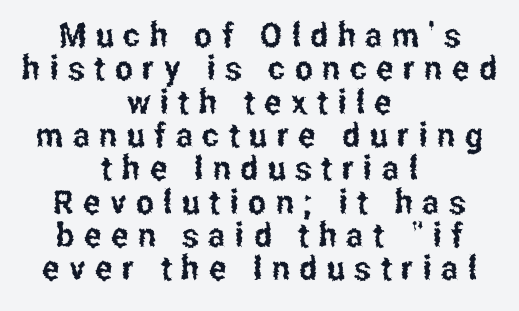
{"serif": "no", "italic": "no", "width": "condensed", "stroke_contrast": "low", "x_height": "medium", "monospaced": "no", "underline": "no", "align": "center", "line_spacing": "tight", "line_spacing_ratio": 0.98, "letter_spacing": "wide", "letter_spacing_em": 0.28, "glyph_px": 34}
